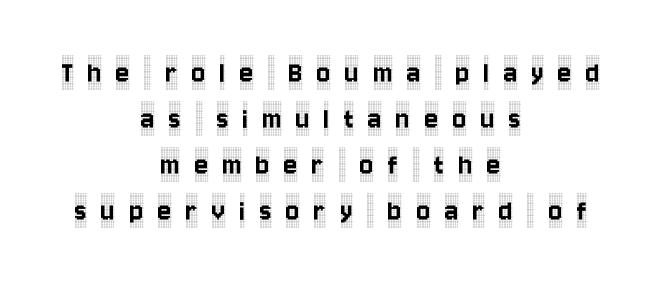
The image shows 32 px condensed serif type, upright; set centered, normal line spacing (1.44x), unusually wide letter spacing (+0.45 em), not underlined; a large x-height.
